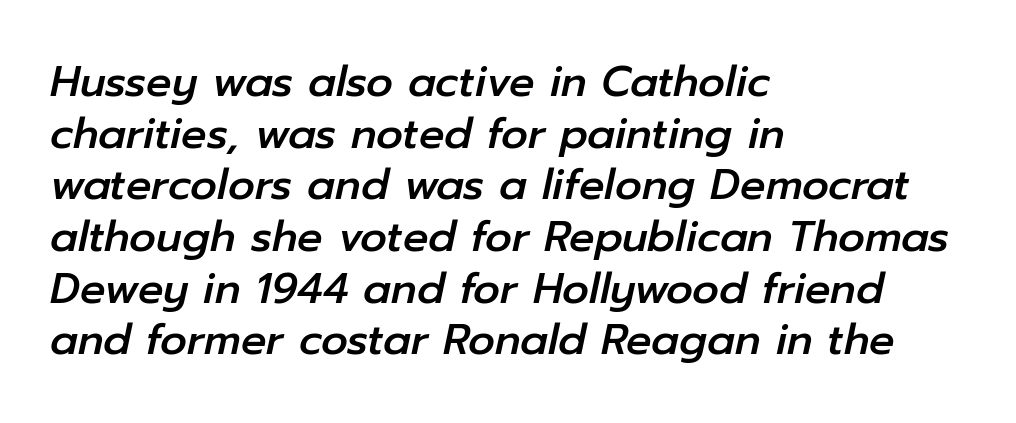
Here the glyphs are tracked normally, forming tight word shapes. Compared with ordinary roman type, these characters are visibly tilted. The foot of each line stays bare and open. You could not count columns in this text — the font is proportionally spaced.
